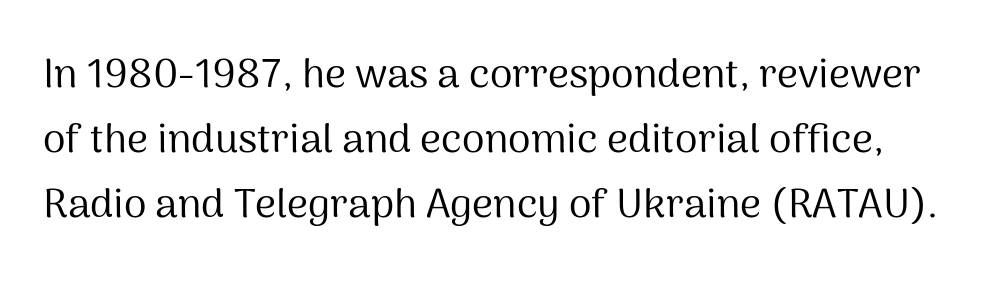
The letters advance in unequal steps, a hallmark of proportional type. Stems and bowls with no extra thickness — not bold. Successive baselines arrive at the customary interval. Note: no serifs on the glyphs. The specimen omits any rule beneath the text block's lines.
